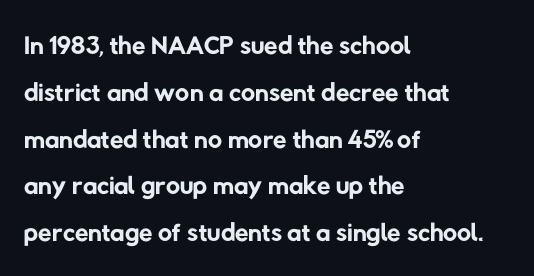
Q: Is the text bold? A: No.
Q: Is the typeface a serif or a sans-serif typeface? A: Sans-serif.
Q: Is the text underlined? A: No.
Q: How is the paragraph aligned? A: Left-aligned.
Q: Is the spacing between letters normal or unusually wide? A: Normal.
Q: Width (condensed, normal, or wide)? A: Normal.
Q: Stroke contrast? A: Low.
Q: x-height? A: Medium.
Q: Monospaced? A: No.
